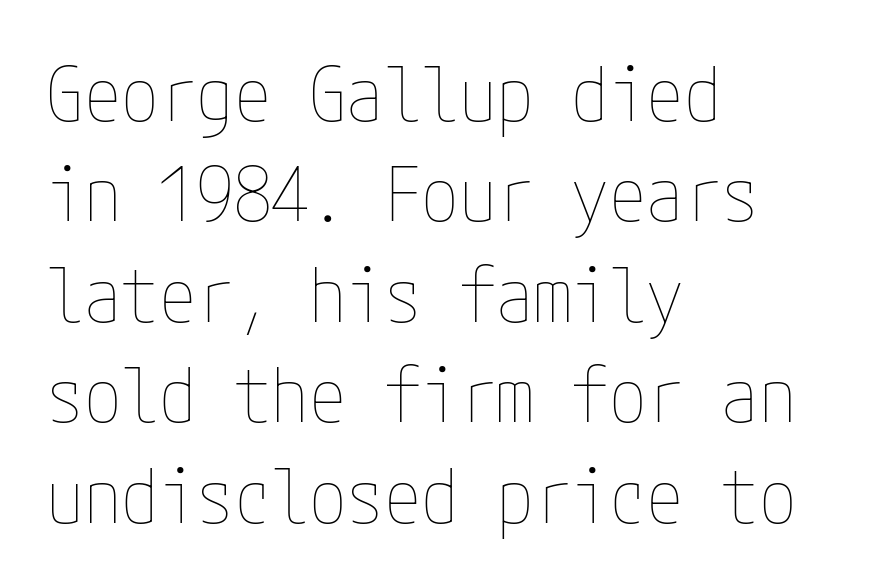
The image shows 75 px thin, condensed type, upright; set left-aligned, normal line spacing (1.34x), normal letter spacing, not underlined; low stroke contrast and a medium x-height.
